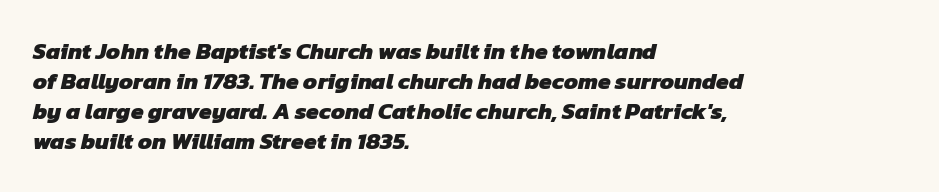
{"bold": "yes", "underline": "no", "align": "left", "line_spacing": "normal", "line_spacing_ratio": 1.3, "letter_spacing": "normal", "letter_spacing_em": 0.0, "glyph_px": 23}
